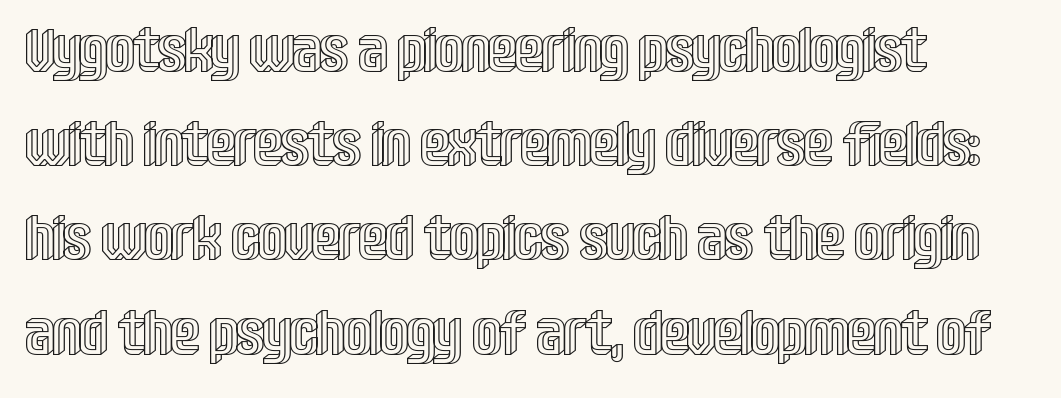
Every stem runs plumb, perpendicular to the baseline. Underline: absent. Summary of vertical rhythm: regular, with standard interline spacing. The paragraph shown leans on its left margin. Default kerning and tracking; the words read as compact shapes.
